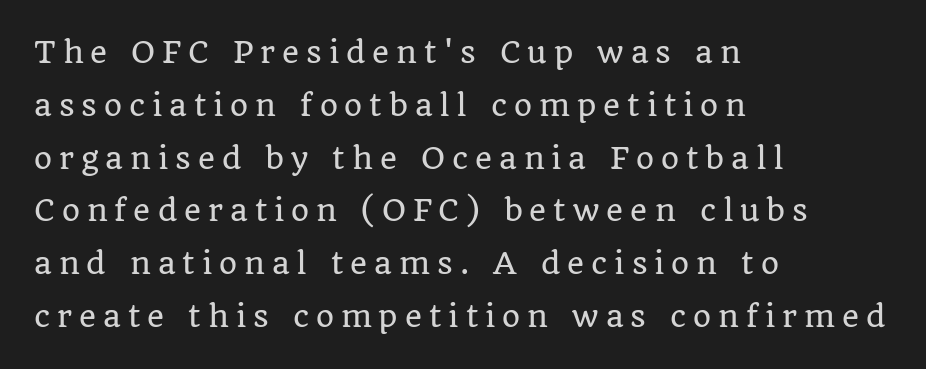
Type style note: has serifs. Characters follow at a spacing far wider than the type designer built in. Upright lettering throughout. Plain, unruled lines of type. The face used here is proportionally spaced, like ordinary book or web type. Is the block centered? No — it sits flush against the left margin.
